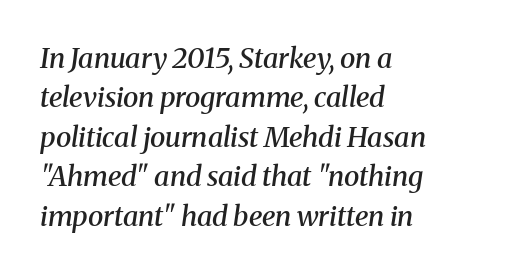
These words are printed semibold, heavier than regular yet not bold. Are there feet on the stems? There are — it's a serif. One glance says typical: line gaps are just what's usual. Spacing verdict: proportional, widths tailored to each character.
